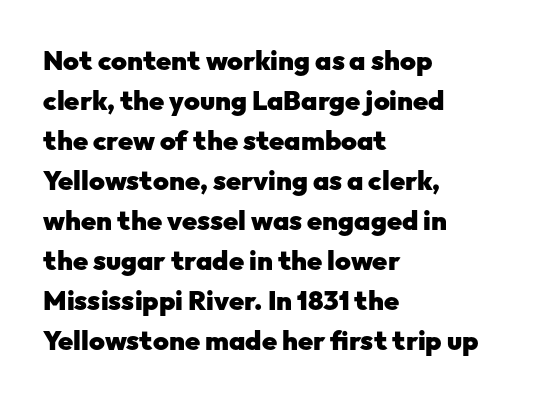
Q: Is the text bold? A: Yes.
Q: Is the text italic (slanted)? A: No, it is upright.
Q: Is the text underlined? A: No.
Q: How is the paragraph aligned? A: Left-aligned.
Q: Is the spacing between letters normal or unusually wide? A: Normal.
Q: Is the spacing between lines tight, normal or loose? A: Normal.
